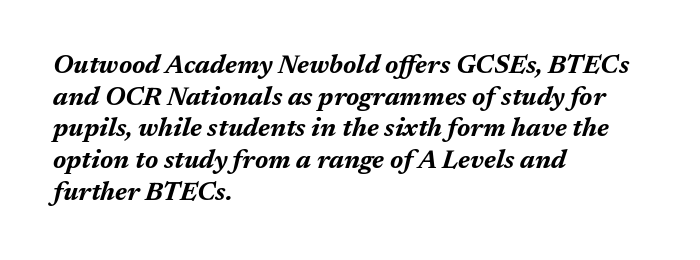
{"italic": "yes", "lean": "right", "slant_degrees": 17, "bold": "yes", "underline": "no", "align": "left", "line_spacing_ratio": 1.22, "letter_spacing": "normal", "letter_spacing_em": 0.0, "glyph_px": 26}
